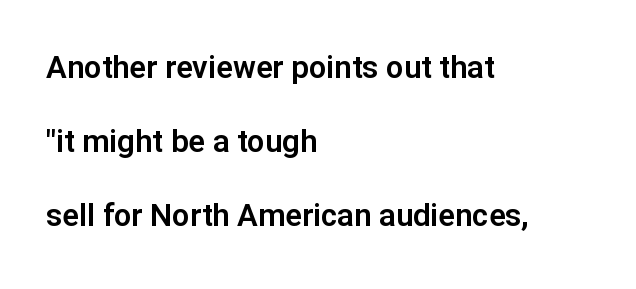
Caption: multi-line text, flush left, ragged right. Horizontal bands of white between lines are thick stripes. These lines are rendered in a variable-pitch font. Nobody drew a line under any word here.
